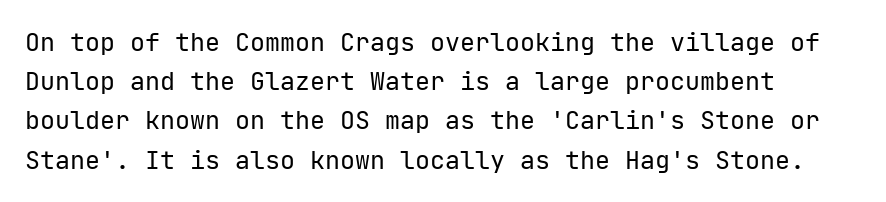
Is this a heavy cut? Hardly; it is regular or lighter. In CSS terms this would be text-align: left. Words appear dense and cohesive because spacing is normal. The gap between lines stays unmarked. Reading down the column, the eye jumps a familiar distance to each next line. This is roman type, the default non-slanted kind.
